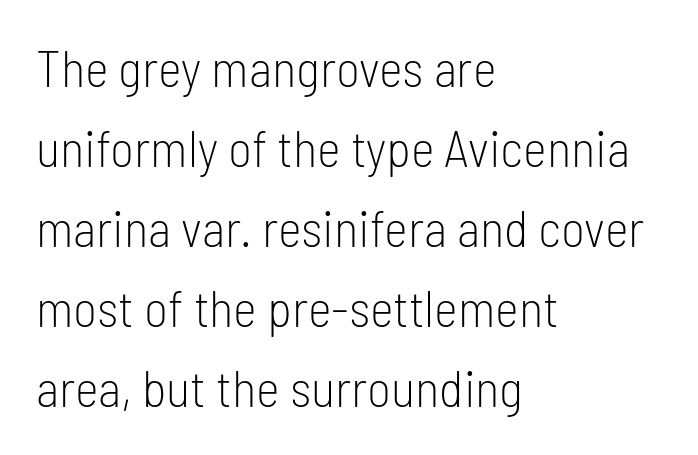
{"serif": "no", "italic": "no", "bold": "no", "weight": "light", "width": "condensed", "stroke_contrast": "low", "x_height": "medium", "monospaced": "no", "underline": "no", "align": "left", "line_spacing": "normal", "line_spacing_ratio": 1.57, "letter_spacing": "normal", "letter_spacing_em": 0.0, "glyph_px": 51}
